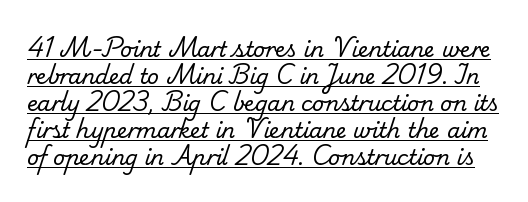
Heaviness? Minimal to ordinary, like unemphasized prose. Caption: standard tracking, unaltered. Notice how descenders clear the ascenders below comfortably — that's standard leading. Like a heading marked for emphasis, these lines bear an underscore.
